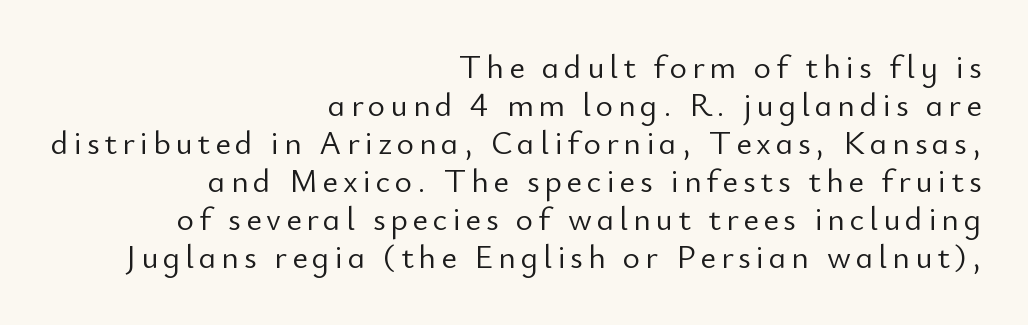
The image shows 33 px light sans-serif type, upright; set right-aligned, tight line spacing (1.15x), not underlined; low stroke contrast and a small x-height.
